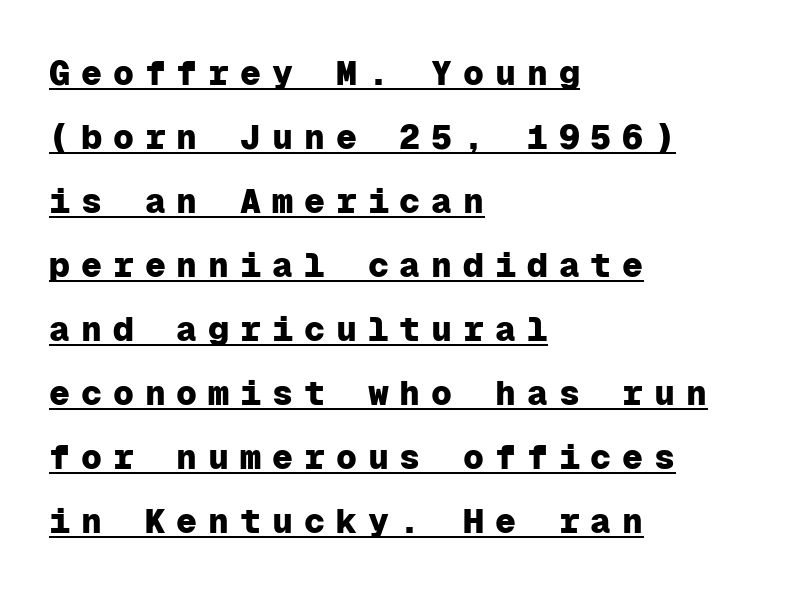
Q: Is the text bold? A: Yes.
Q: Is the text italic (slanted)? A: No, it is upright.
Q: Is the typeface a serif or a sans-serif typeface? A: Sans-serif.
Q: Is the text underlined? A: Yes.
Q: How is the paragraph aligned? A: Left-aligned.
Q: Is the spacing between letters normal or unusually wide? A: Unusually wide.
Q: Width (condensed, normal, or wide)? A: Normal.
Q: Stroke contrast? A: Low.
Q: x-height? A: Medium.
Q: Monospaced? A: Yes.
